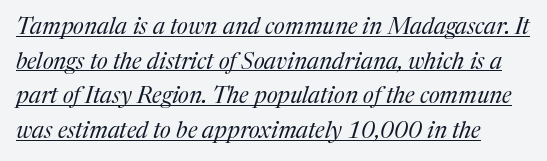
Look at the tracking — it's just the regular setting, nothing added. The typography opts for an oblique posture over an upright one. This block has exactly the height ordinary leading produces. Notice how a bar underscores the lettering throughout. The weight would be labelled regular, book, light, or lighter still.
